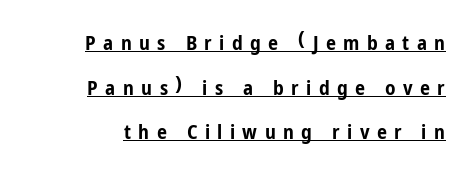
Q: Is the text bold? A: Yes.
Q: Is the text italic (slanted)? A: No, it is upright.
Q: Is the text underlined? A: Yes.
Q: Is the spacing between letters normal or unusually wide? A: Unusually wide.
Q: Is the spacing between lines tight, normal or loose? A: Loose.
